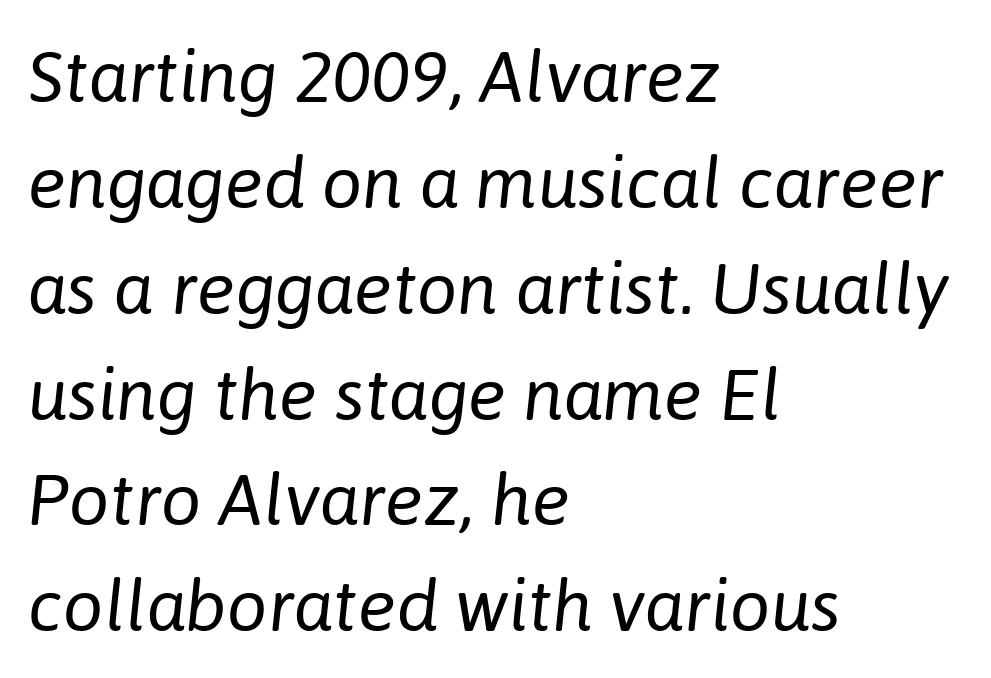
The image shows 72 px regular-weight type, italic (leaning right); set left-aligned, normal line spacing (1.47x), normal letter spacing, not underlined; low stroke contrast and a medium x-height.
